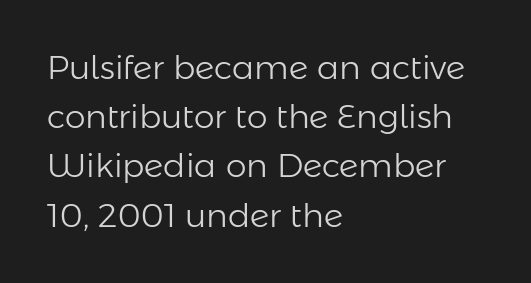
Q: Is the text bold? A: No.
Q: Is the text italic (slanted)? A: No, it is upright.
Q: Is the typeface a serif or a sans-serif typeface? A: Sans-serif.
Q: Is the text underlined? A: No.
Q: How is the paragraph aligned? A: Left-aligned.
Q: Is the spacing between letters normal or unusually wide? A: Normal.
Q: Is the spacing between lines tight, normal or loose? A: Normal.
Q: Width (condensed, normal, or wide)? A: Normal.
Q: Stroke contrast? A: Low.
Q: x-height? A: Medium.
Q: Monospaced? A: No.
